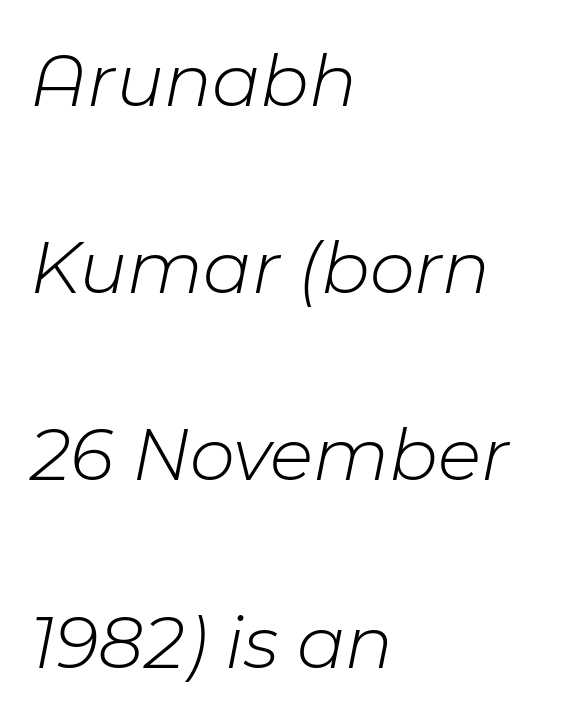
{"italic": "yes", "lean": "right", "slant_degrees": 11, "bold": "no", "weight": "light", "width": "normal", "stroke_contrast": "low", "x_height": "medium", "monospaced": "no", "underline": "no", "align": "left", "line_spacing": "loose", "line_spacing_ratio": 2.4, "letter_spacing": "normal", "letter_spacing_em": 0.0, "glyph_px": 78}
